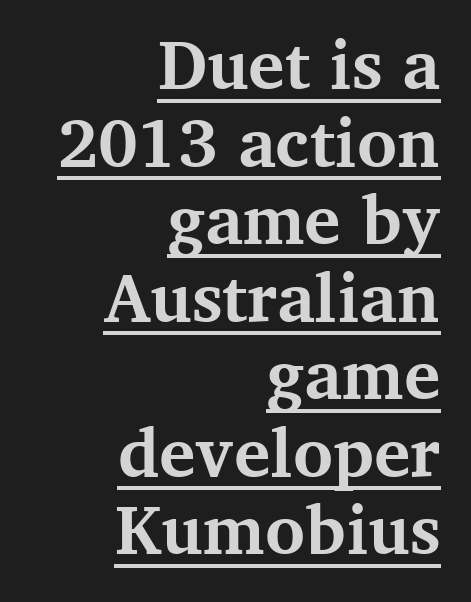
{"serif": "yes", "italic": "no", "bold": "yes", "weight": "bold", "width": "normal", "stroke_contrast": "medium", "x_height": "medium", "monospaced": "no", "underline": "yes", "align": "right", "line_spacing": "tight", "line_spacing_ratio": 1.14, "letter_spacing": "normal", "letter_spacing_em": 0.0, "glyph_px": 68}
